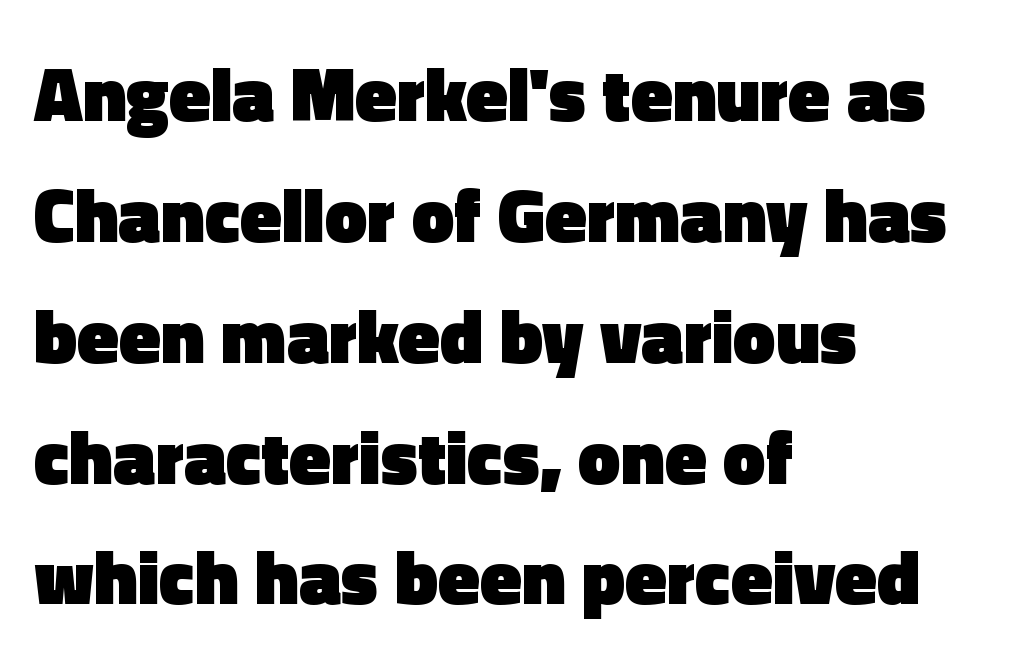
The image shows 76 px heavy sans-serif type, upright; set left-aligned, normal line spacing (1.59x), normal letter spacing, not underlined; a medium x-height.
